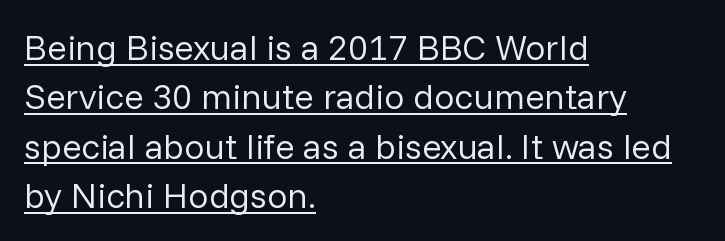
Character widths vary here, with narrow letters taking less room than wide ones. Descenders here cross a horizontal rule under the line. Successive baselines arrive at the customary interval. Teacher's note: observe the even left margin — that is flush-left alignment.
